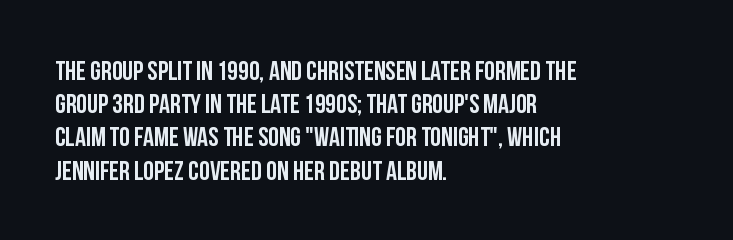
The image shows 27 px text type, upright; set left-aligned, line spacing 1.23x, normal letter spacing, not underlined.
